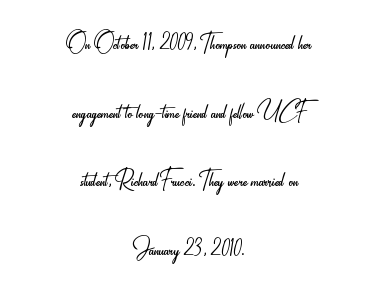
The letters sit at their default tracking, neither squeezed nor spread. The typesetting does not lean heavy: it is not bold. Whoever set this chose breathing room over compactness in the vertical rhythm. Each letter's strokes conclude bluntly, with no projecting serifs. The rendering uses natural spacing where letterforms have individual widths. Anything drawn beneath the words? Only blank space.
